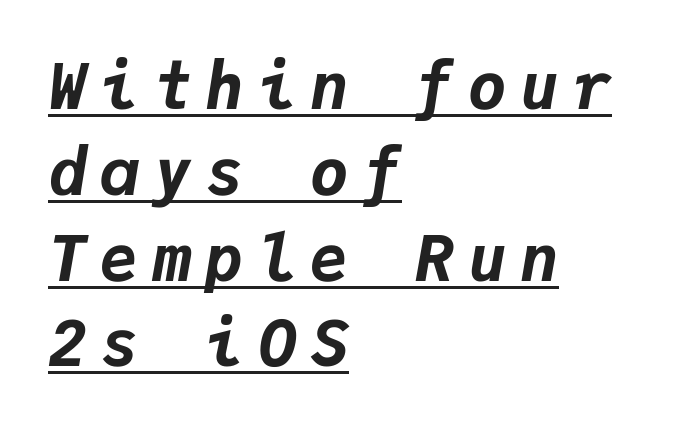
The image shows 64 px bold type, italic (leaning right), monospaced; set left-aligned, normal line spacing (1.34x), unusually wide letter spacing (+0.22 em), underlined; low stroke contrast and a medium x-height.
